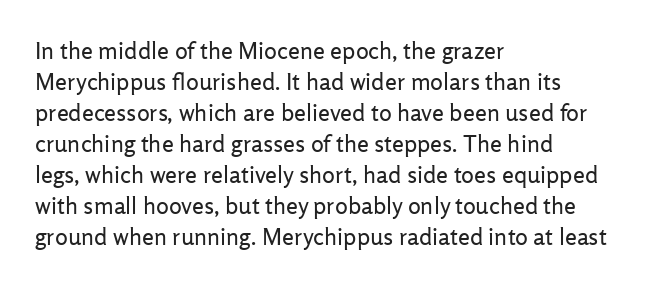
These lines keep a tight, regular rhythm from letter to letter. Notice how descenders clear the ascenders below comfortably — that's standard leading. These lines were composed using upright roman letters. One-word summary of the alignment: left. Nobody drew a line under any word here. The typesetting does not lean heavy: it is not bold.
